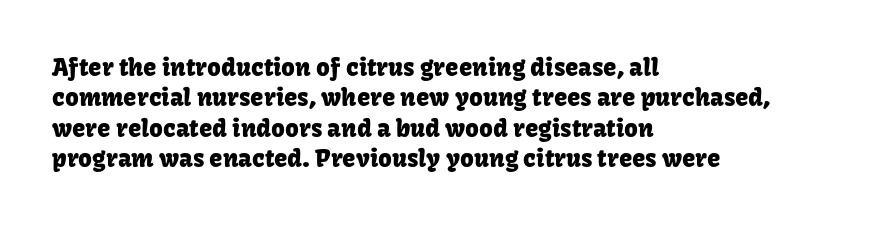
The image shows 24 px text type, upright; set left-aligned, normal line spacing (1.27x), normal letter spacing, not underlined.
